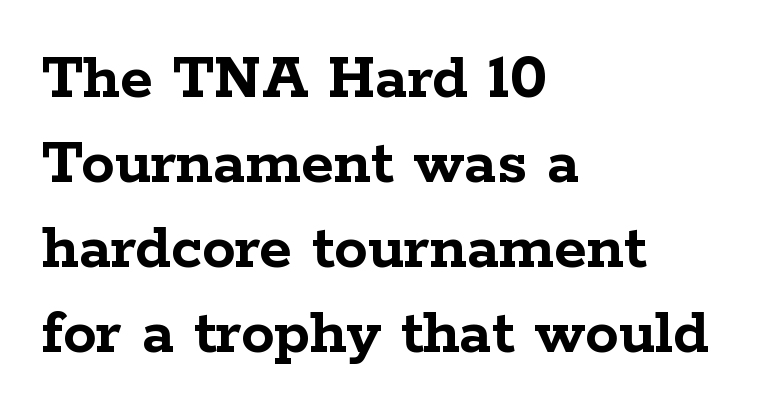
{"serif": "yes", "italic": "no", "bold": "yes", "weight": "semibold", "width": "wide", "stroke_contrast": "low", "x_height": "medium", "monospaced": "no", "underline": "no", "align": "left", "line_spacing": "normal", "line_spacing_ratio": 1.27, "letter_spacing": "normal", "letter_spacing_em": 0.0, "glyph_px": 67}
